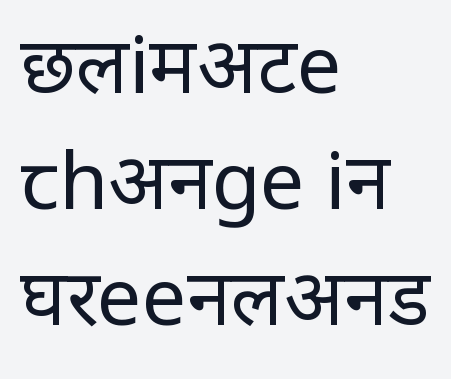
The image shows 79 px regular-weight sans-serif type, upright; set left-aligned, normal line spacing (1.47x), normal letter spacing, not underlined; low stroke contrast and a large x-height.
